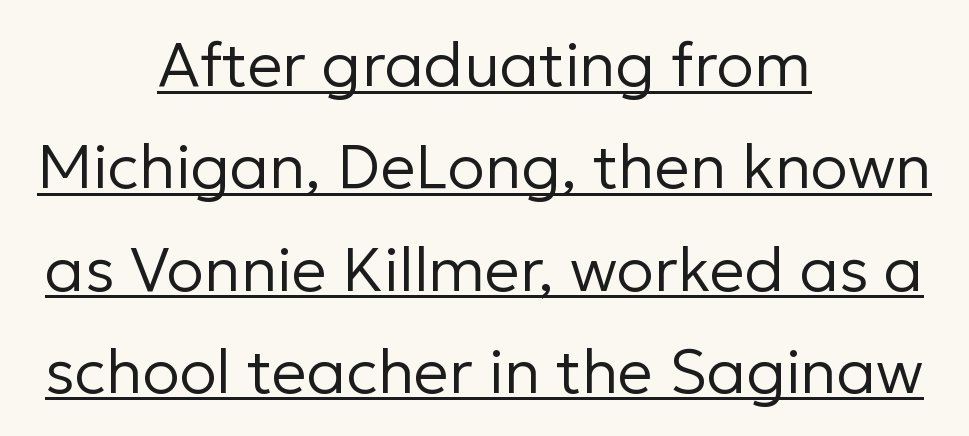
The image shows 62 px regular-weight sans-serif type, upright; set centered, normal line spacing (1.65x), normal letter spacing, underlined; low stroke contrast and a medium x-height.
